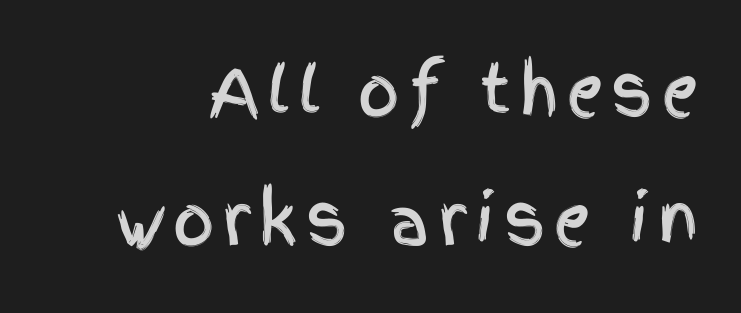
Is this a sans? Yes — the strokes have no serifs. Descenders are the only things crossing below the line. These lines were composed using upright roman letters. Horizontal bands of white between lines are thick stripes. Here the designer chose a conventional face with non-uniform glyph widths.
